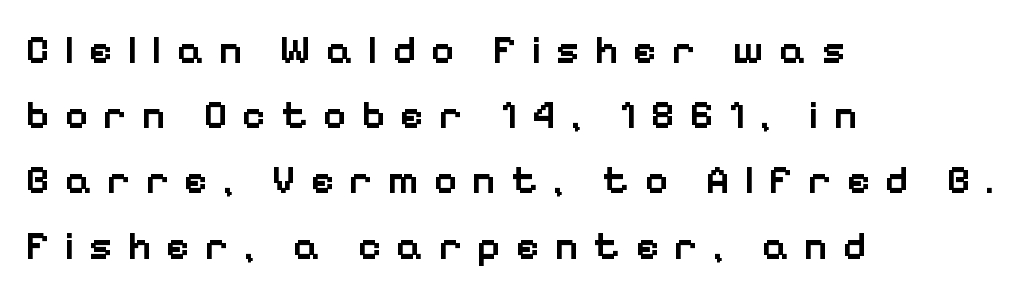
Q: Is the text bold? A: Semi-bold.
Q: Is the text italic (slanted)? A: No, it is upright.
Q: Is the typeface a serif or a sans-serif typeface? A: Sans-serif.
Q: Is the text underlined? A: No.
Q: How is the paragraph aligned? A: Left-aligned.
Q: Is the spacing between letters normal or unusually wide? A: Unusually wide.
Q: Is the spacing between lines tight, normal or loose? A: Normal.
Q: Width (condensed, normal, or wide)? A: Normal.
Q: Stroke contrast? A: Low.
Q: x-height? A: Medium.
Q: Monospaced? A: No.
